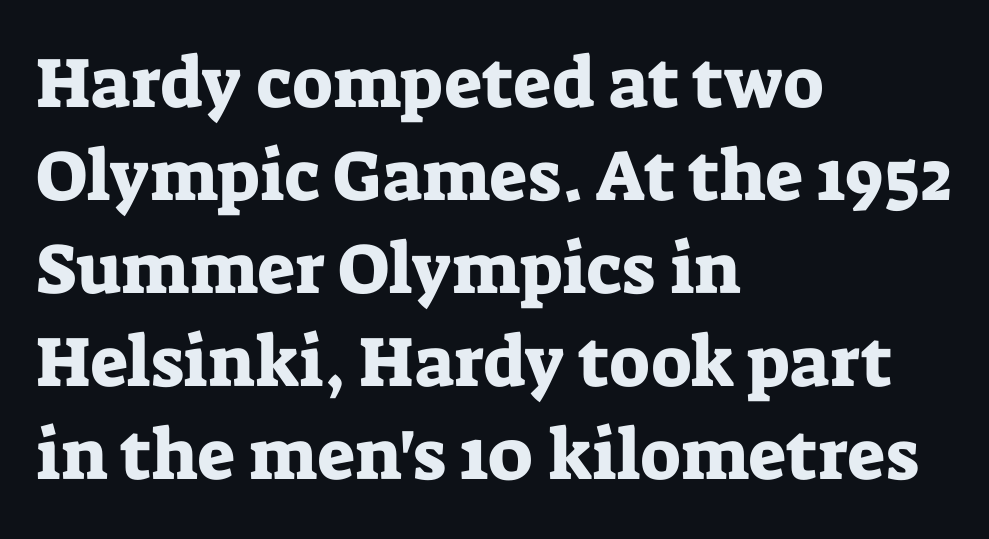
Upright lettering throughout. Compared with a centered layout, this one pins lines to the left instead. Observe the ordinary spacing: letters are neighbours, not strangers. Descenders are the only things crossing below the line. The designer left line spacing at the default.
